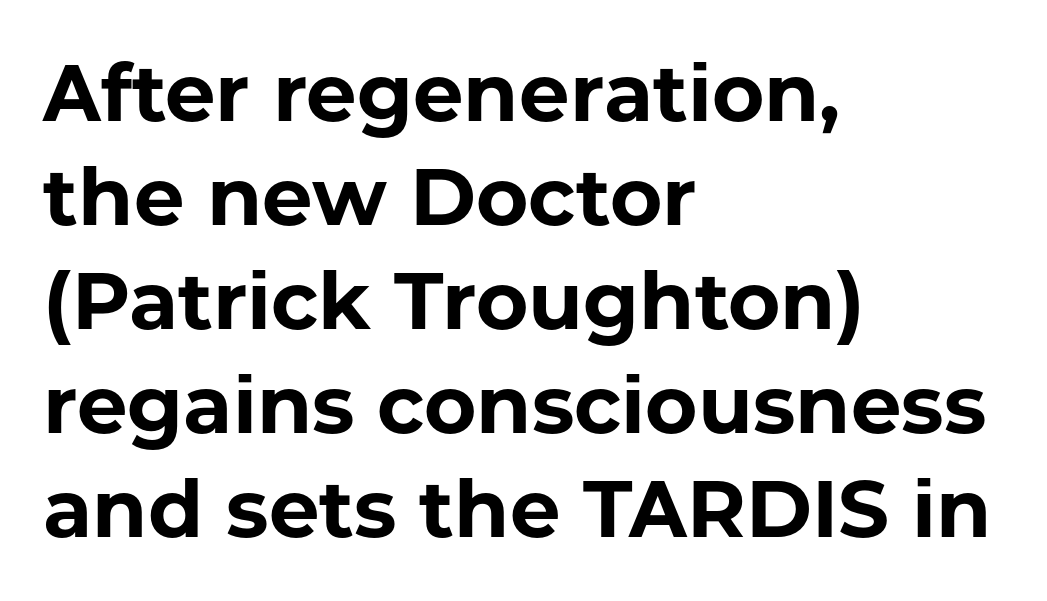
Q: Is the text bold? A: Yes.
Q: Is the text italic (slanted)? A: No, it is upright.
Q: Is the typeface a serif or a sans-serif typeface? A: Sans-serif.
Q: Is the text underlined? A: No.
Q: How is the paragraph aligned? A: Left-aligned.
Q: Is the spacing between letters normal or unusually wide? A: Normal.
Q: Is the spacing between lines tight, normal or loose? A: Normal.
Q: Width (condensed, normal, or wide)? A: Normal.
Q: Stroke contrast? A: Low.
Q: x-height? A: Medium.
Q: Monospaced? A: No.
